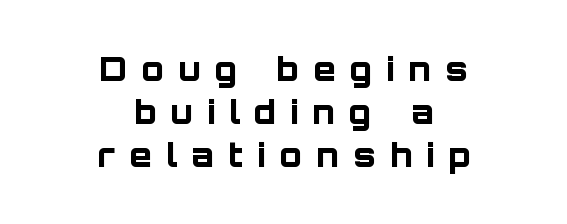
Interline gaps are of average width in this sample. The text was rendered using a sans face with plain stroke endings. Does the weight exceed regular? Yes, all the way to bold. How are the letters spaced? Widely, with obvious added tracking. Note the varied advance widths — an 'i' is clearly narrower than an 'm'. Horizontal alignment here is central, giving a formal, balanced look.
